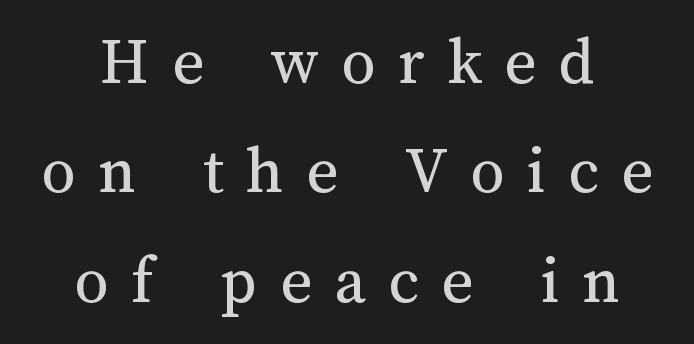
Q: Is the text bold? A: No.
Q: Is the text italic (slanted)? A: No, it is upright.
Q: Is the text underlined? A: No.
Q: Is the spacing between letters normal or unusually wide? A: Unusually wide.
Q: Is the spacing between lines tight, normal or loose? A: Normal.
Q: Width (condensed, normal, or wide)? A: Normal.
Q: Stroke contrast? A: Medium.
Q: x-height? A: Medium.
Q: Monospaced? A: No.
